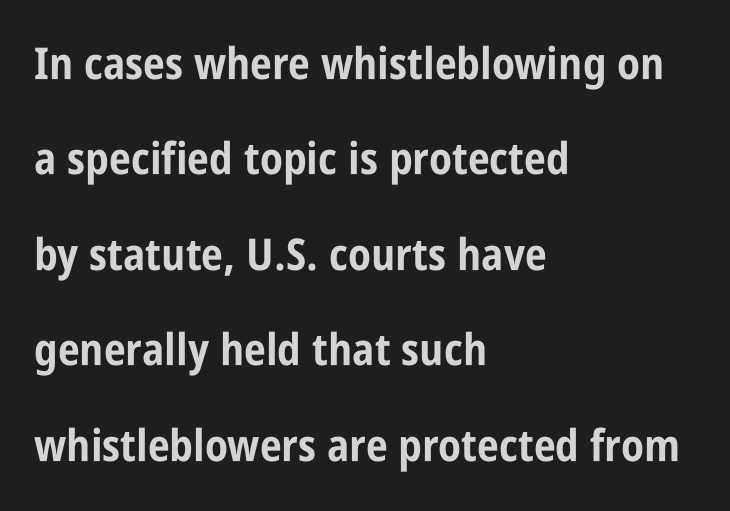
{"serif": "no", "italic": "no", "bold": "yes", "weight": "bold", "width": "condensed", "stroke_contrast": "low", "x_height": "large", "monospaced": "no", "underline": "no", "align": "left", "line_spacing": "loose", "line_spacing_ratio": 2.17, "letter_spacing": "normal", "letter_spacing_em": 0.0, "glyph_px": 44}
